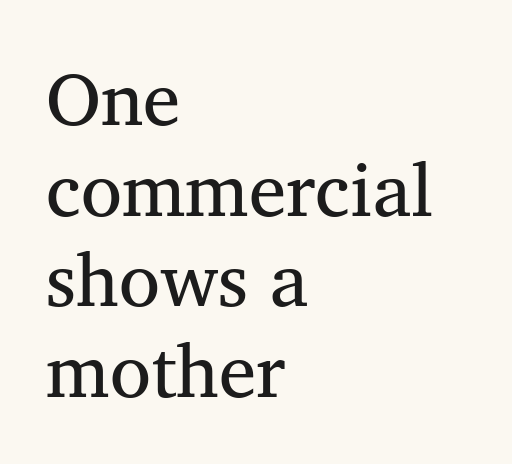
Q: Is the text bold? A: No.
Q: Is the text italic (slanted)? A: No, it is upright.
Q: Is the typeface a serif or a sans-serif typeface? A: Serif.
Q: Is the text underlined? A: No.
Q: How is the paragraph aligned? A: Left-aligned.
Q: Is the spacing between letters normal or unusually wide? A: Normal.
Q: Width (condensed, normal, or wide)? A: Normal.
Q: Stroke contrast? A: Medium.
Q: x-height? A: Medium.
Q: Monospaced? A: No.
